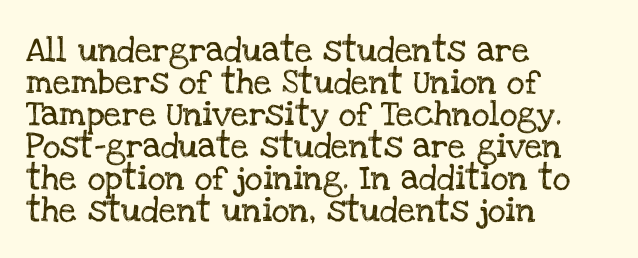
{"italic": "no", "underline": "no", "align": "left", "line_spacing": "normal", "line_spacing_ratio": 1.28, "letter_spacing": "normal", "letter_spacing_em": 0.0, "glyph_px": 25}
